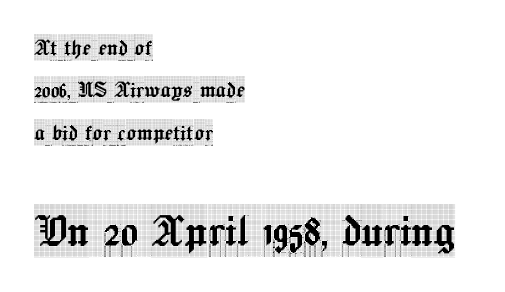
Evenly set lines give the paragraph a standard silhouette. Is the letter spacing exaggerated? No — it looks like the ordinary default. The text block is weighted toward the left margin, trailing off unevenly rightward. Looks like regular typesetting: each glyph gets only the width it needs. The lettering stays uniformly vertical, giving the passage a roman look.
